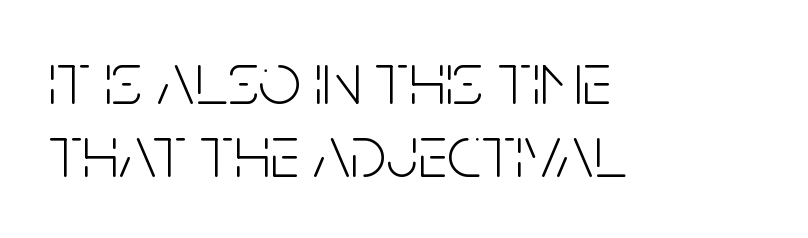
The image shows 75 px light, condensed sans-serif type, upright; set left-aligned, tight line spacing (0.98x), normal letter spacing, not underlined; low stroke contrast and a large x-height.
